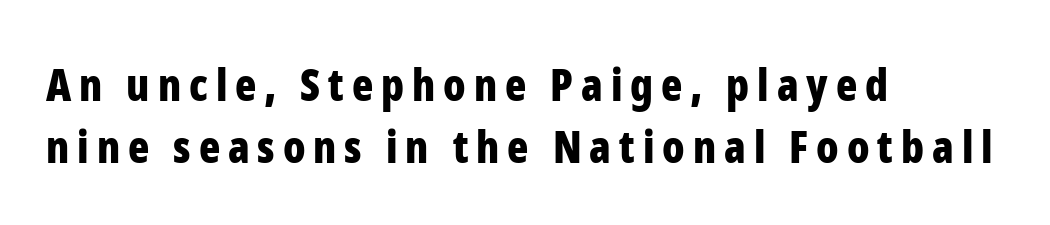
The image shows 44 px bold, condensed sans-serif type, upright; set left-aligned, normal line spacing (1.4x), not underlined; low stroke contrast and a medium x-height.
